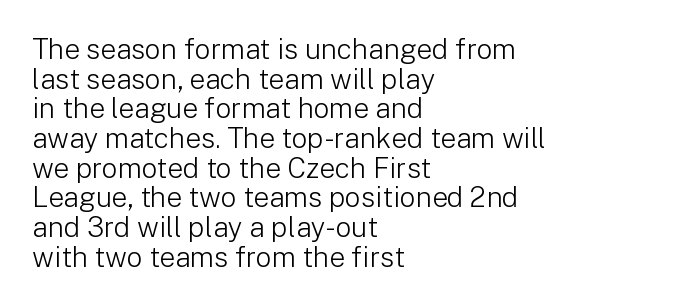
The image shows 28 px light sans-serif type, upright; set left-aligned, tight line spacing (1.06x), normal letter spacing, not underlined; low stroke contrast and a medium x-height.
